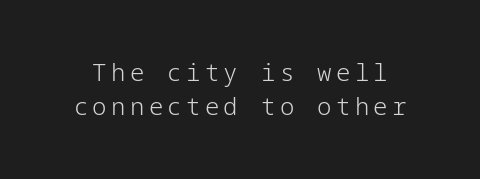
The type sits square on the baseline with zero lean. Quick note: interline space is typical. The strokes are not fattened; the text isn't bold. Letters rest on an invisible, unmarked baseline.
